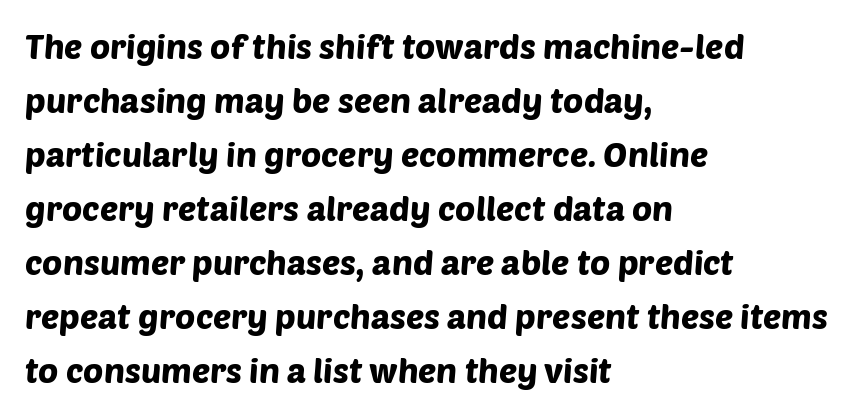
Q: Is the typeface a serif or a sans-serif typeface? A: Sans-serif.
Q: Is the text underlined? A: No.
Q: How is the paragraph aligned? A: Left-aligned.
Q: Is the spacing between letters normal or unusually wide? A: Normal.
Q: Is the spacing between lines tight, normal or loose? A: Normal.
Q: Width (condensed, normal, or wide)? A: Normal.
Q: Stroke contrast? A: Low.
Q: x-height? A: Large.
Q: Monospaced? A: No.
